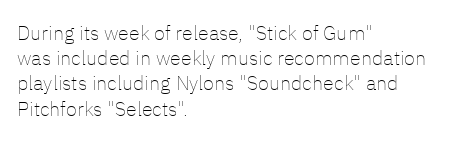
The image shows 20 px text type, upright; set left-aligned, normal line spacing (1.26x), normal letter spacing, not underlined.
